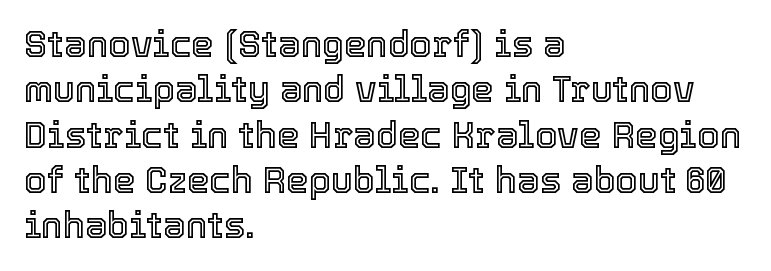
The image shows 36 px text type, upright; set left-aligned, normal line spacing (1.26x), normal letter spacing, not underlined; a medium x-height.
